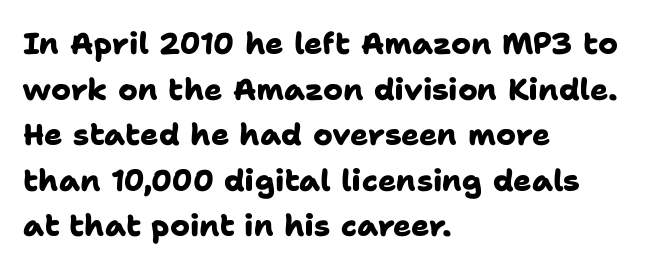
Glance below the letters and you will spot only blank space. You could not count columns in this text — the font is proportionally spaced. I'd describe the lettering as bold — thick and assertive. You could call the tracking neutral — neither tight nor loose. The paragraph shown leans on its left margin. The font family rendered here belongs to the sans-serif group.
